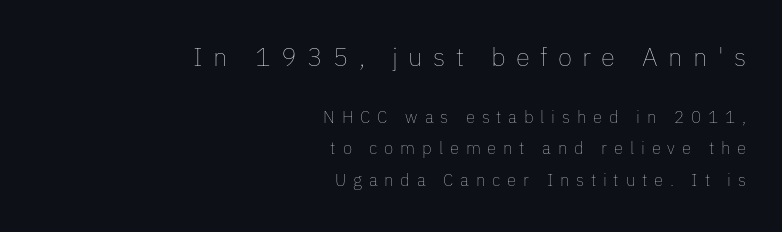
Q: Is the text bold? A: No.
Q: Is the text italic (slanted)? A: No, it is upright.
Q: Is the text underlined? A: No.
Q: How is the paragraph aligned? A: Right-aligned.
Q: Is the spacing between letters normal or unusually wide? A: Unusually wide.
Q: Which block of text is set in a larger size, the first (top) or the second (bottom)? A: The first (top) one.
